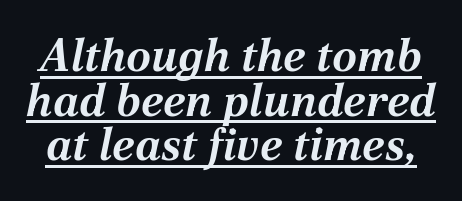
Is the type bold? Yes — the strokes are clearly thick and heavy. Do the characters align in a grid? No, the font is proportional. Closely set lines give the paragraph a compact silhouette. Look at the tracking — it's just the regular setting, nothing added. The string is rendered with underlining switched on.
